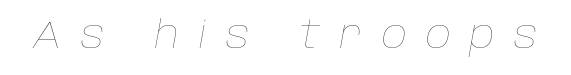
This sample uses expanded letter spacing, leaving extra air between glyphs. The whole block is typeset with a tilt. Check under the words: just untouched page. The cut favours lightness, reaching ordinary text weight at its darkest. Here the designer chose a conventional face with non-uniform glyph widths.
